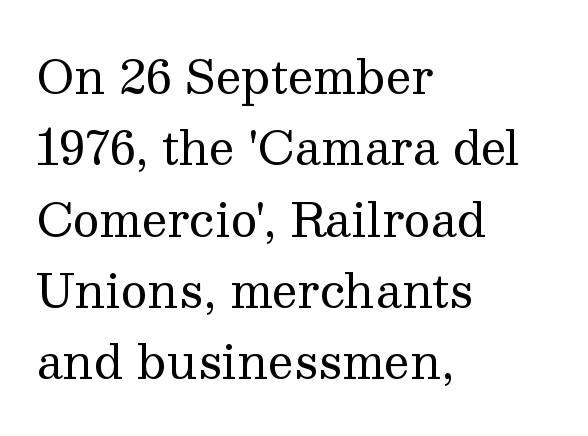
The image shows 46 px regular-weight serif type, upright; set left-aligned, normal line spacing (1.55x), normal letter spacing, not underlined; medium stroke contrast and a medium x-height.
